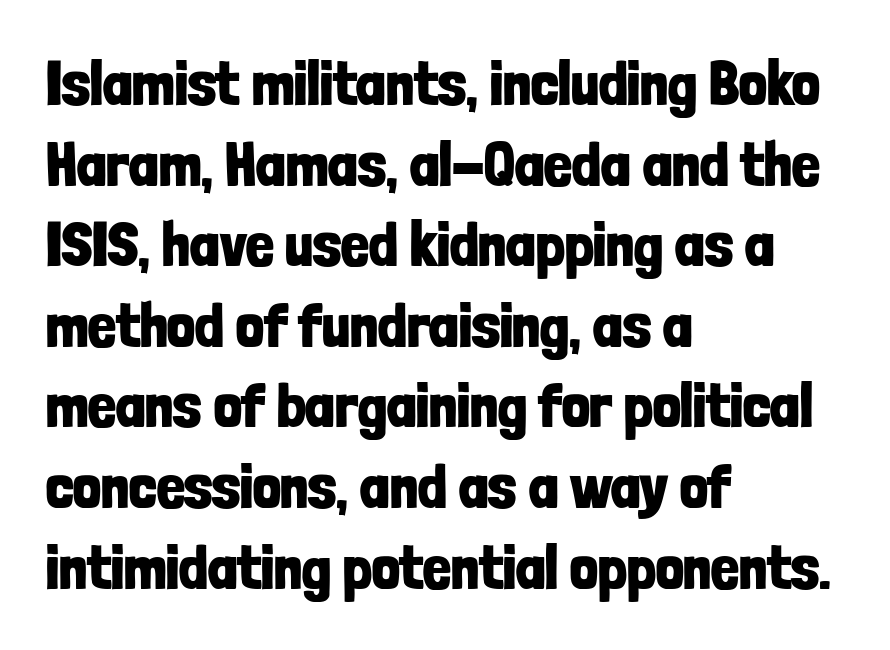
The image shows 62 px bold, condensed sans-serif type, upright; set left-aligned, normal line spacing (1.3x), normal letter spacing, not underlined; low stroke contrast and a medium x-height.
